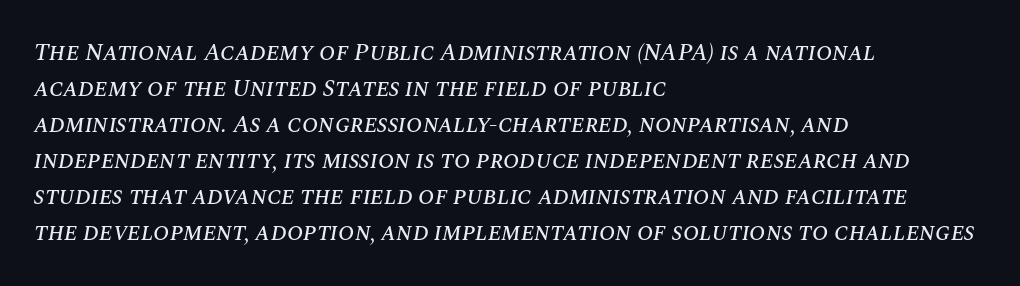
Q: Is the text italic (slanted)? A: Yes, it leans right by about 10 degrees.
Q: Is the text underlined? A: No.
Q: How is the paragraph aligned? A: Left-aligned.
Q: Is the spacing between letters normal or unusually wide? A: Normal.
Q: Is the spacing between lines tight, normal or loose? A: Normal.
